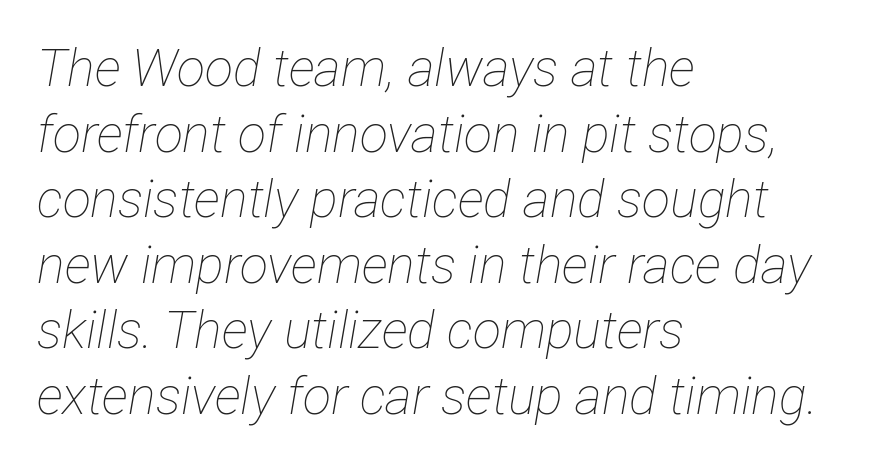
Q: Is the text bold? A: No.
Q: Is the text italic (slanted)? A: Yes, it leans right by about 12 degrees.
Q: Is the text underlined? A: No.
Q: How is the paragraph aligned? A: Left-aligned.
Q: Is the spacing between letters normal or unusually wide? A: Normal.
Q: Is the spacing between lines tight, normal or loose? A: Normal.
Q: Width (condensed, normal, or wide)? A: Condensed.
Q: Stroke contrast? A: Low.
Q: x-height? A: Medium.
Q: Monospaced? A: No.
